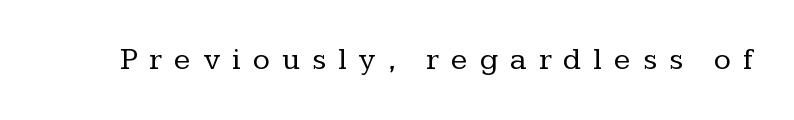
Note the varied advance widths — an 'i' is clearly narrower than an 'm'. If you drew a line through each stem, it would be perfectly vertical. The letterforms sit at book weight or below. The typeface chosen for these lines features serifs. Beneath every word, the page is bare. How are the letters spaced? Widely, with obvious added tracking.
